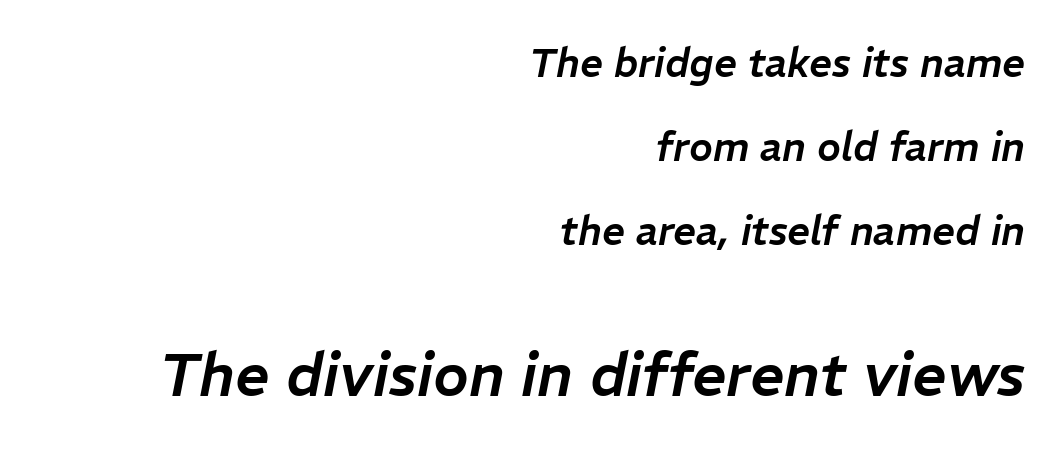
The image shows 60 px text type, italic (leaning right); set right-aligned, loose line spacing (2.1x), normal letter spacing, not underlined; the second (bottom) block is 1.5x larger; low stroke contrast and a medium x-height.
